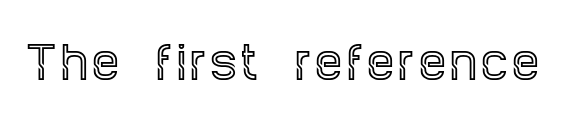
{"serif": "yes", "italic": "no", "width": "condensed", "x_height": "large", "monospaced": "no", "underline": "no", "glyph_px": 43}
